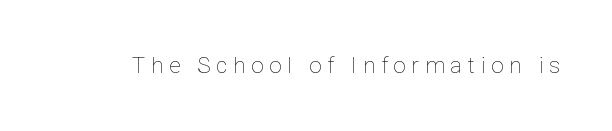
The image shows 22 px text type, upright; set unusually wide letter spacing (+0.27 em), not underlined.
